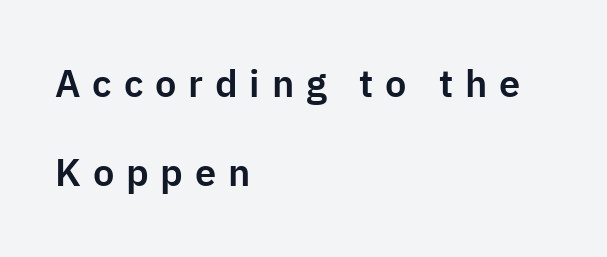
The image shows 38 px sans-serif type, upright; set left-aligned, loose line spacing (2.33x), unusually wide letter spacing (+0.31 em), not underlined; low stroke contrast and a medium x-height.
